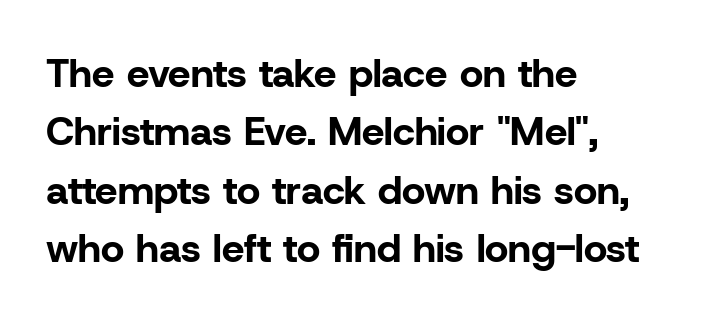
Q: Is the text bold? A: Yes.
Q: Is the text italic (slanted)? A: No, it is upright.
Q: Is the typeface a serif or a sans-serif typeface? A: Sans-serif.
Q: Is the text underlined? A: No.
Q: How is the paragraph aligned? A: Left-aligned.
Q: Is the spacing between letters normal or unusually wide? A: Normal.
Q: Is the spacing between lines tight, normal or loose? A: Normal.
Q: Width (condensed, normal, or wide)? A: Normal.
Q: Stroke contrast? A: Low.
Q: x-height? A: Medium.
Q: Monospaced? A: No.
